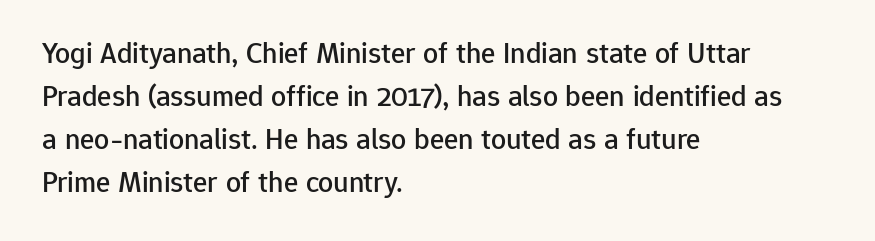
{"serif": "no", "italic": "no", "width": "normal", "stroke_contrast": "low", "x_height": "medium", "monospaced": "no", "underline": "no", "align": "left", "line_spacing": "normal", "line_spacing_ratio": 1.43, "letter_spacing": "normal", "letter_spacing_em": 0.0, "glyph_px": 30}
